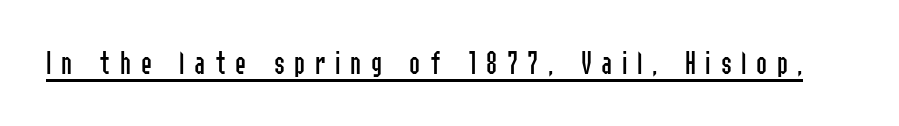
The image shows 33 px regular-weight, condensed sans-serif type, upright; set unusually wide letter spacing (+0.29 em), underlined; low stroke contrast and a medium x-height.
